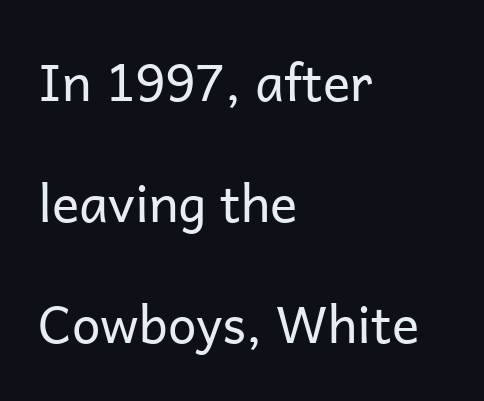
The image shows 51 px regular-weight sans-serif type, upright; set left-aligned, loose line spacing (2.37x), normal letter spacing, not underlined; low stroke contrast and a medium x-height.
